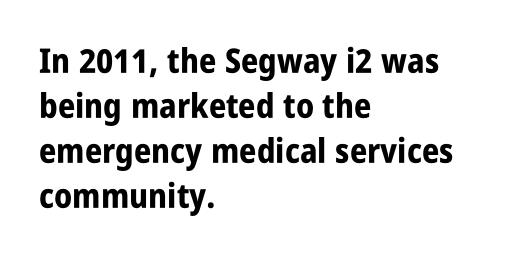
The image shows 34 px bold, condensed sans-serif type, upright; set left-aligned, normal line spacing (1.32x), normal letter spacing, not underlined; low stroke contrast and a large x-height.
